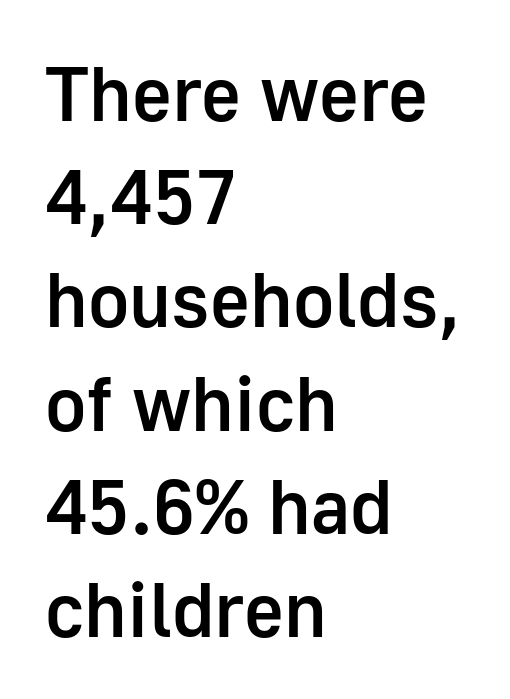
Q: Is the text bold? A: Semi-bold.
Q: Is the text italic (slanted)? A: No, it is upright.
Q: Is the typeface a serif or a sans-serif typeface? A: Sans-serif.
Q: Is the text underlined? A: No.
Q: How is the paragraph aligned? A: Left-aligned.
Q: Is the spacing between letters normal or unusually wide? A: Normal.
Q: Is the spacing between lines tight, normal or loose? A: Normal.
Q: Width (condensed, normal, or wide)? A: Normal.
Q: Stroke contrast? A: Low.
Q: x-height? A: Medium.
Q: Monospaced? A: No.
